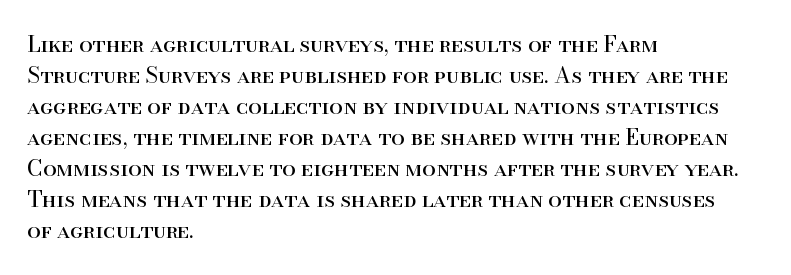
Q: Is the text bold? A: No.
Q: Is the text italic (slanted)? A: No, it is upright.
Q: Is the text underlined? A: No.
Q: How is the paragraph aligned? A: Left-aligned.
Q: Is the spacing between letters normal or unusually wide? A: Normal.
Q: Is the spacing between lines tight, normal or loose? A: Normal.
